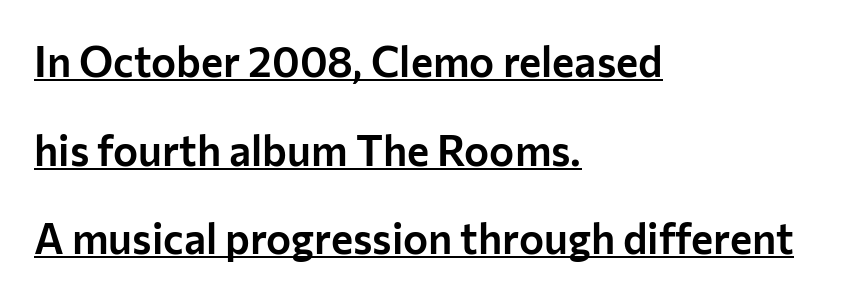
Q: Is the text italic (slanted)? A: No, it is upright.
Q: Is the typeface a serif or a sans-serif typeface? A: Sans-serif.
Q: Is the text underlined? A: Yes.
Q: How is the paragraph aligned? A: Left-aligned.
Q: Is the spacing between letters normal or unusually wide? A: Normal.
Q: Is the spacing between lines tight, normal or loose? A: Loose.
Q: Width (condensed, normal, or wide)? A: Normal.
Q: Stroke contrast? A: Low.
Q: x-height? A: Medium.
Q: Monospaced? A: No.
